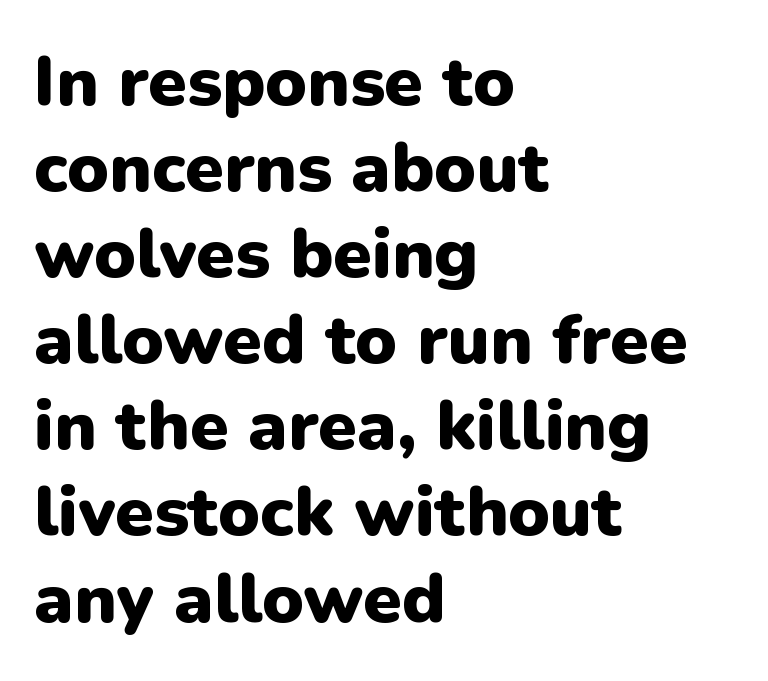
{"serif": "no", "italic": "no", "bold": "yes", "weight": "heavy", "width": "normal", "stroke_contrast": "low", "x_height": "medium", "monospaced": "no", "underline": "no", "align": "left", "line_spacing_ratio": 1.23, "letter_spacing": "normal", "letter_spacing_em": 0.0, "glyph_px": 70}
